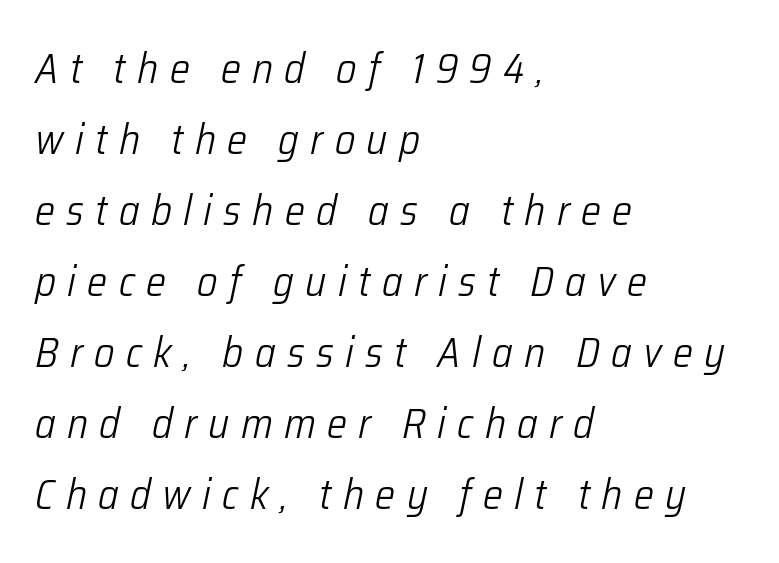
The image shows 42 px light, condensed type, italic (leaning right); set left-aligned, normal line spacing (1.69x), unusually wide letter spacing (+0.27 em), not underlined; low stroke contrast and a medium x-height.
